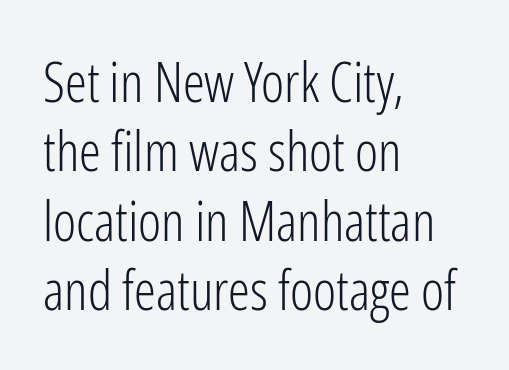
The image shows 55 px light, condensed sans-serif type, upright; set left-aligned, normal line spacing (1.26x), normal letter spacing, not underlined; low stroke contrast and a medium x-height.
